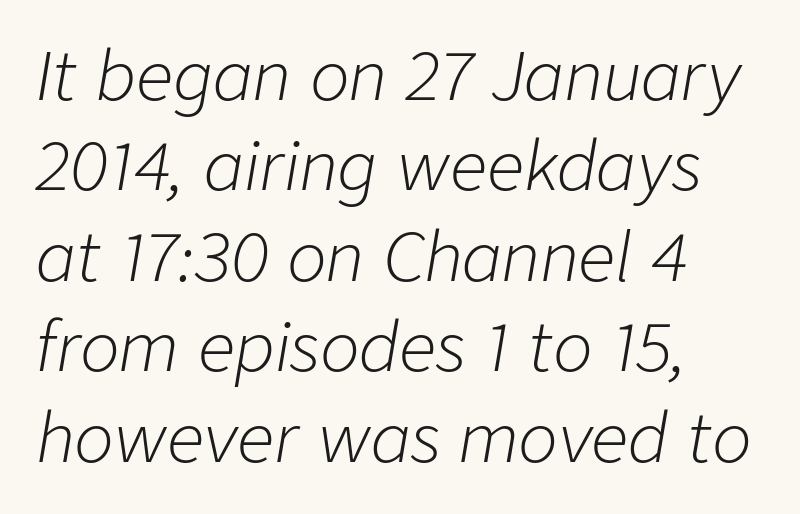
Compared with typical paragraphs, the rows here are spaced about the same. These lines are set flush left with a ragged right edge. Spacing verdict: proportional, widths tailored to each character. The foot of each line stays bare and open. The face looks like a standard text weight, possibly lighter. Is the letter spacing exaggerated? No — it looks like the ordinary default.
